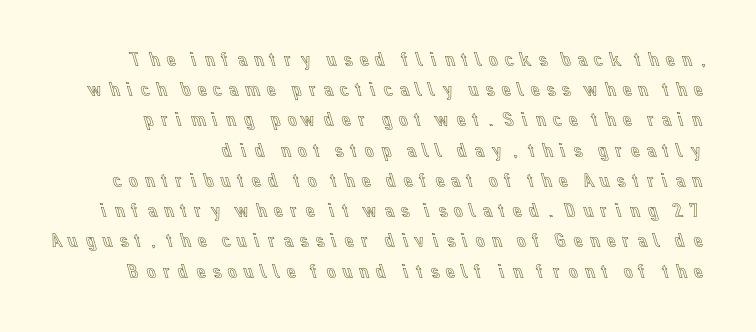
Q: Is the text italic (slanted)? A: Yes.
Q: Is the text underlined? A: No.
Q: Is the spacing between letters normal or unusually wide? A: Unusually wide.
Q: Is the spacing between lines tight, normal or loose? A: Normal.
